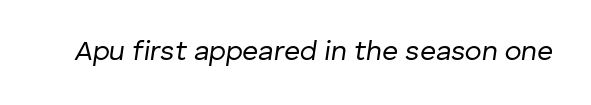
Q: Is the text bold? A: No.
Q: Is the text italic (slanted)? A: Yes, it leans right by about 8 degrees.
Q: Is the text underlined? A: No.
Q: Is the spacing between letters normal or unusually wide? A: Normal.
Q: Width (condensed, normal, or wide)? A: Normal.
Q: Stroke contrast? A: Low.
Q: x-height? A: Medium.
Q: Monospaced? A: No.
